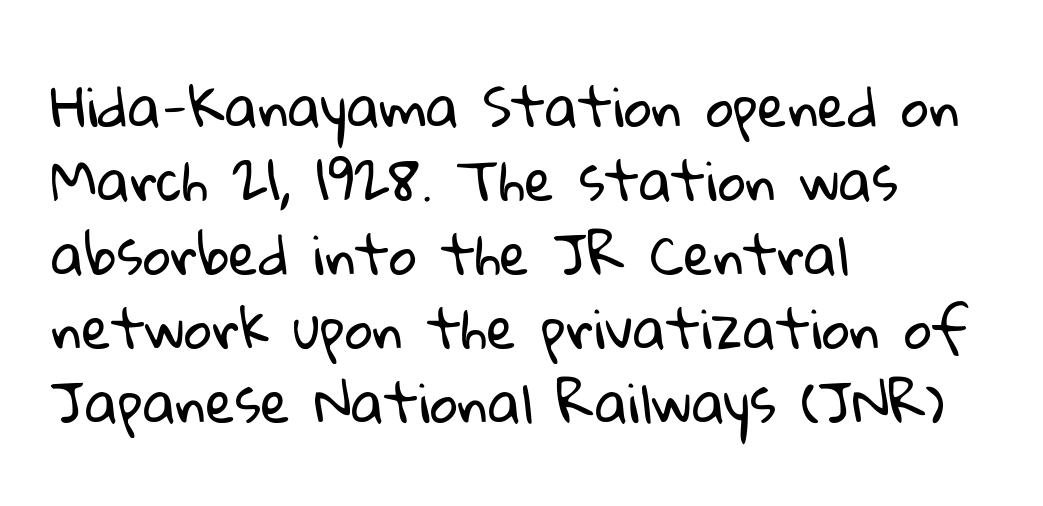
Character widths vary here, with narrow letters taking less room than wide ones. No letter is thick-stroked: the sample isn't bold. Descenders hang freely into open space. The face used here is rendered with its standard letterfit. In terms of letterform style, serifs are entirely absent. This rendering uses left alignment, leaving the right contour irregular.
